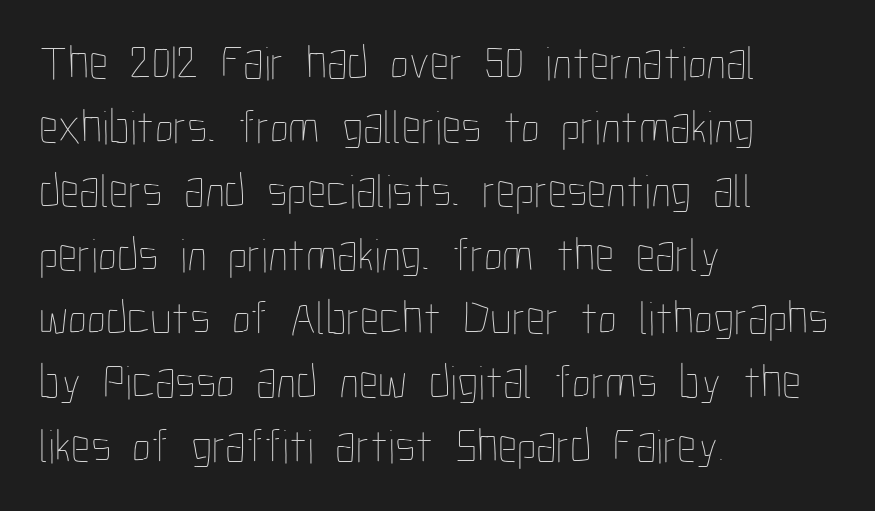
The type sits square on the baseline with zero lean. Compared with typical paragraphs, the rows here are spaced about the same. The gaps between neighbouring characters are ordinary and unremarkable. Think standard paragraph weight, or any step lighter than that.
